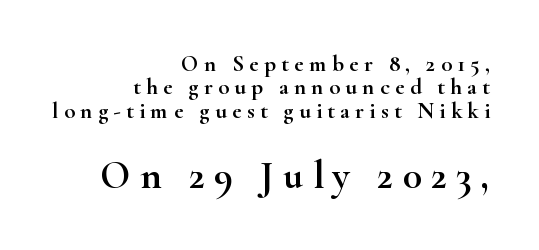
Q: Is the text italic (slanted)? A: No, it is upright.
Q: Is the typeface a serif or a sans-serif typeface? A: Serif.
Q: Is the text underlined? A: No.
Q: How is the paragraph aligned? A: Right-aligned.
Q: Is the spacing between letters normal or unusually wide? A: Unusually wide.
Q: Is the spacing between lines tight, normal or loose? A: Tight.
Q: Which block of text is set in a larger size, the first (top) or the second (bottom)? A: The second (bottom) one.
Q: Width (condensed, normal, or wide)? A: Wide.
Q: Stroke contrast? A: High.
Q: x-height? A: Small.
Q: Monospaced? A: No.
